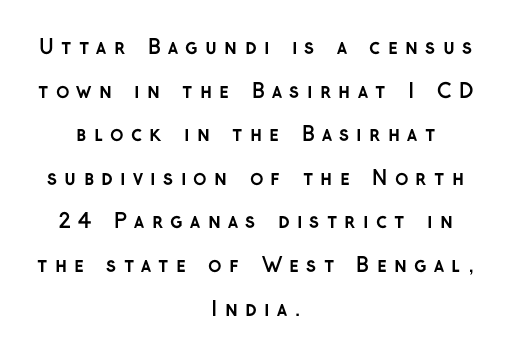
If you folded the block vertically in half, each line would mirror itself in length. Beneath every word, the page is bare. Summary of weight: heavy, a full bold. Designer's note — italics off, roman on. The block of text is sparse from top to bottom, with ample space between rows. Between one letter and the next there's a generous, obvious gap.
